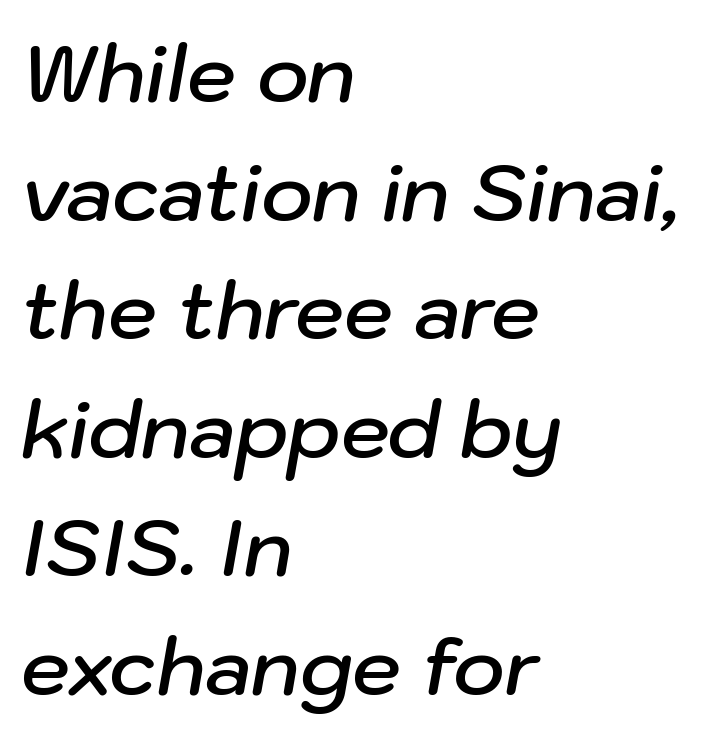
Q: Is the text bold? A: Semi-bold.
Q: Is the text italic (slanted)? A: Yes, it leans right by about 10 degrees.
Q: Is the text underlined? A: No.
Q: How is the paragraph aligned? A: Left-aligned.
Q: Is the spacing between letters normal or unusually wide? A: Normal.
Q: Is the spacing between lines tight, normal or loose? A: Normal.
Q: Width (condensed, normal, or wide)? A: Normal.
Q: Stroke contrast? A: Low.
Q: x-height? A: Medium.
Q: Monospaced? A: No.
